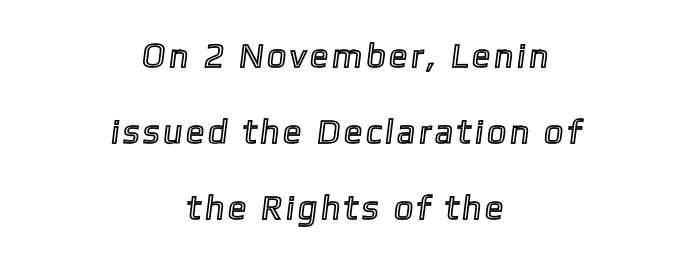
Q: Is the text underlined? A: No.
Q: How is the paragraph aligned? A: Centered.
Q: Is the spacing between lines tight, normal or loose? A: Loose.
Q: Width (condensed, normal, or wide)? A: Normal.
Q: x-height? A: Medium.
Q: Monospaced? A: No.
